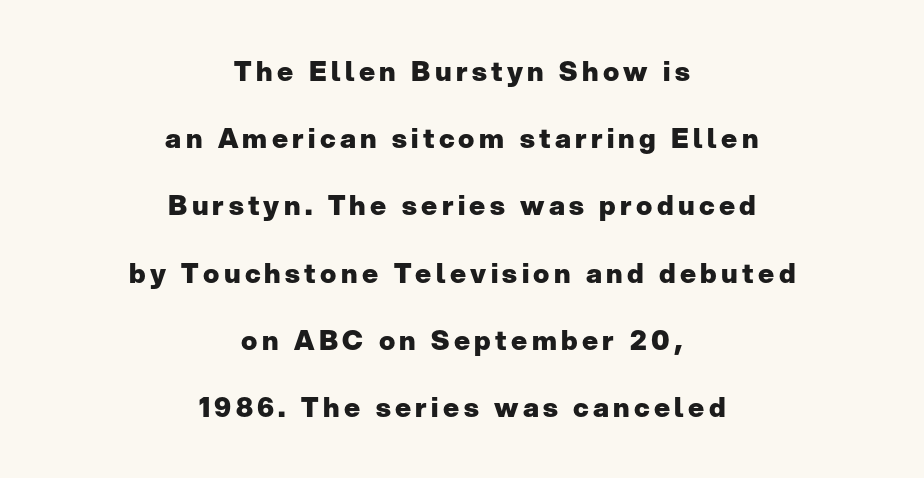
Underline: absent. Loosely led — the rows are spread out. A dark, heavy texture on the line: the type is bold. This sample uses an upright cut, with every glyph sitting square on the baseline. A student would call this center alignment; a typographer would say set centered.
